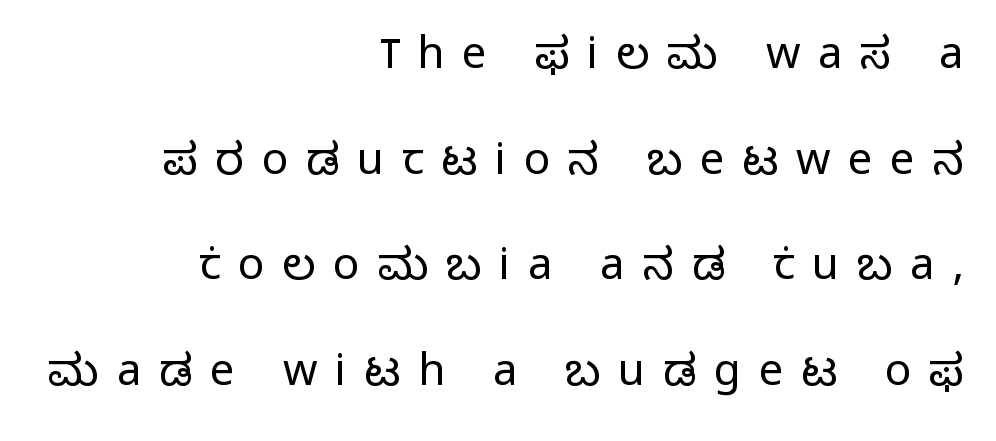
The image shows 44 px light sans-serif type, upright; set right-aligned, loose line spacing (2.4x), unusually wide letter spacing (+0.4 em), not underlined; low stroke contrast and a medium x-height.
